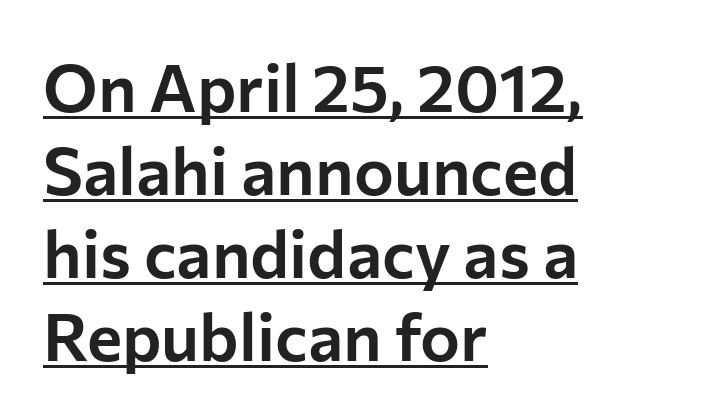
{"serif": "no", "italic": "no", "width": "normal", "stroke_contrast": "low", "x_height": "medium", "monospaced": "no", "underline": "yes", "align": "left", "line_spacing_ratio": 1.24, "letter_spacing": "normal", "letter_spacing_em": 0.0, "glyph_px": 67}
